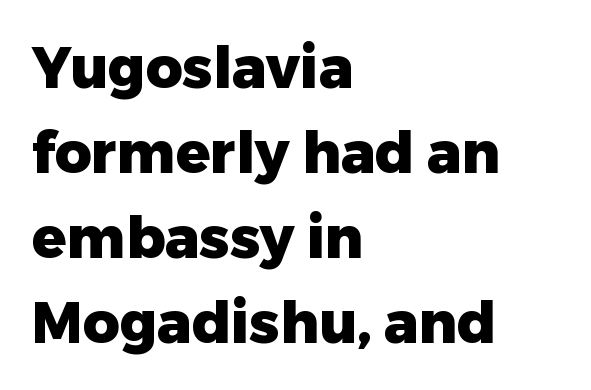
Q: Is the text bold? A: Yes.
Q: Is the text italic (slanted)? A: No, it is upright.
Q: Is the typeface a serif or a sans-serif typeface? A: Sans-serif.
Q: Is the text underlined? A: No.
Q: How is the paragraph aligned? A: Left-aligned.
Q: Is the spacing between letters normal or unusually wide? A: Normal.
Q: Is the spacing between lines tight, normal or loose? A: Normal.
Q: Width (condensed, normal, or wide)? A: Normal.
Q: Stroke contrast? A: Low.
Q: x-height? A: Medium.
Q: Monospaced? A: No.
